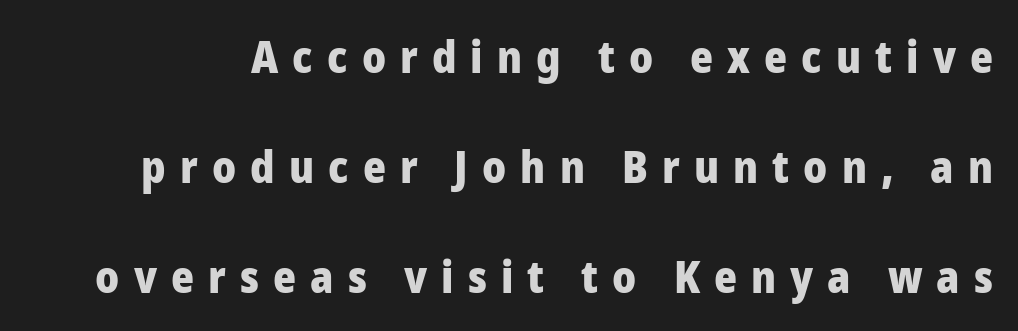
The passage shown has open, widely tracked lettering throughout. No italicization has been applied; the sample stays upright. Grotesque or geometric, the face here clearly has no serifs. Glance below the letters and you will spot only blank space. Widely set lines give the paragraph a tall, airy silhouette. Each letter keeps its own natural width here, so spacing adapts to shape.
